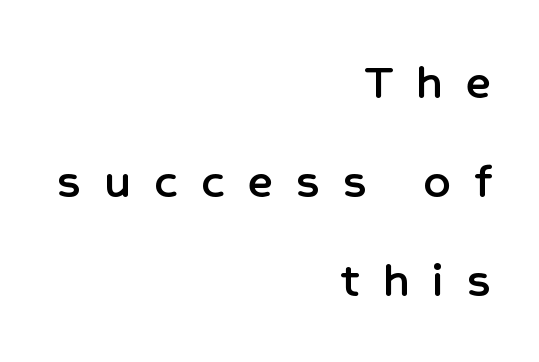
In terms of posture, this sample is upright. The space beneath each line is pristine and unruled. Font category for this specimen: sans-serif. Short and long lines alike share a common ending point at right. Interline gaps are noticeably wide in this sample. Spacing verdict: proportional, widths tailored to each character.
